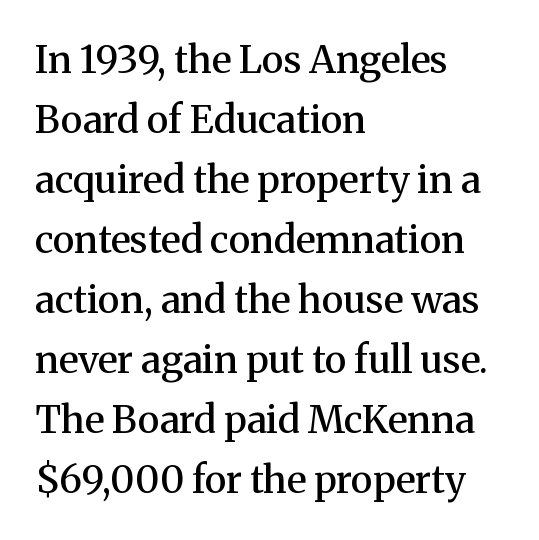
Q: Is the text bold? A: Semi-bold.
Q: Is the text italic (slanted)? A: No, it is upright.
Q: Is the typeface a serif or a sans-serif typeface? A: Serif.
Q: Is the text underlined? A: No.
Q: How is the paragraph aligned? A: Left-aligned.
Q: Is the spacing between letters normal or unusually wide? A: Normal.
Q: Is the spacing between lines tight, normal or loose? A: Normal.
Q: Width (condensed, normal, or wide)? A: Normal.
Q: Stroke contrast? A: Medium.
Q: x-height? A: Medium.
Q: Monospaced? A: No.
